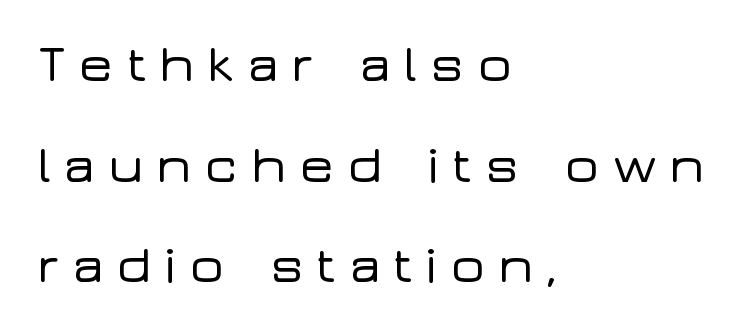
You could not count columns in this text — the font is proportionally spaced. If you drew a ruler down the left edge, every line would touch it. Stroke terminals: plain, sans-serif. Style check: upright. The passage shown is not underscored anywhere. These lines have a slow, spaced-out rhythm from letter to letter.
